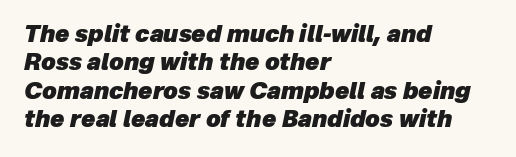
Letters rest on an invisible, unmarked baseline. Notice how the stems are inclined rather than vertical — that's the hallmark of italics. Compared with a centered layout, this one pins lines to the left instead. Caption: bold face, heavy strokes. Words appear dense and cohesive because spacing is normal.
